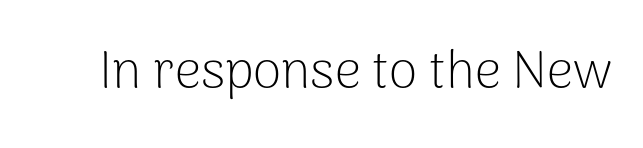
A bare baseline throughout the passage. No heavy texture on the line: the type isn't bold. The axis of the letterforms is exactly vertical. Is this a sans? Yes — the strokes have no serifs.
